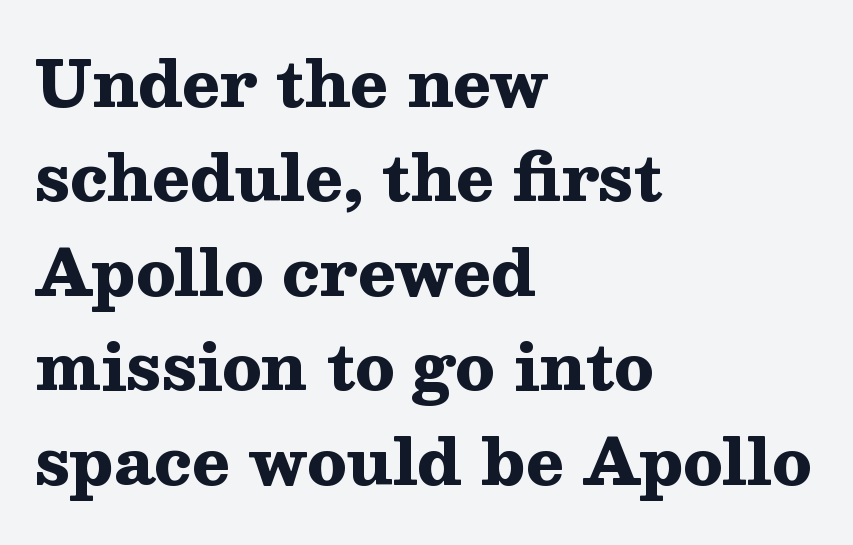
{"serif": "yes", "italic": "no", "bold": "yes", "weight": "heavy", "width": "wide", "stroke_contrast": "medium", "x_height": "medium", "monospaced": "no", "underline": "no", "align": "left", "line_spacing": "normal", "line_spacing_ratio": 1.5, "letter_spacing": "normal", "letter_spacing_em": 0.0, "glyph_px": 63}
